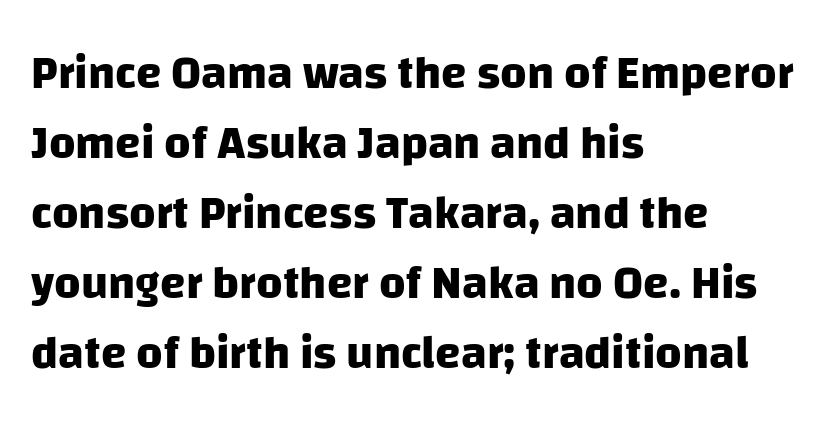
Regular leading. Do the characters align in a grid? No, the font is proportional. Students, this is bold: see how much ink each stroke carries. Which margin do the lines hug? The left one — the right edge is uneven.
